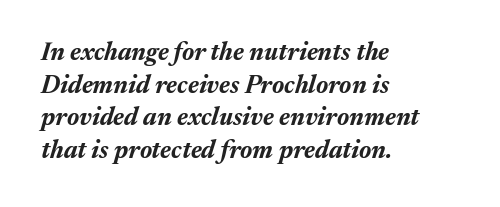
Q: Is the text bold? A: Yes.
Q: Is the text italic (slanted)? A: Yes, it leans right by about 17 degrees.
Q: Is the text underlined? A: No.
Q: How is the paragraph aligned? A: Left-aligned.
Q: Is the spacing between letters normal or unusually wide? A: Normal.
Q: Is the spacing between lines tight, normal or loose? A: Normal.
